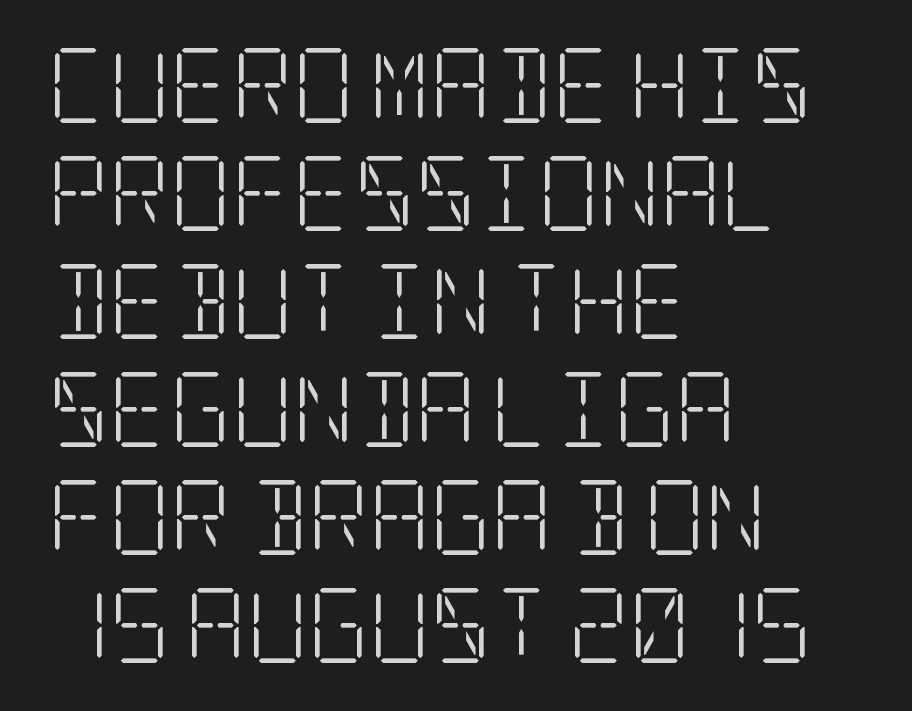
The image shows 75 px light, condensed serif type, upright; set left-aligned, normal line spacing (1.44x), normal letter spacing, not underlined; low stroke contrast and a large x-height.
